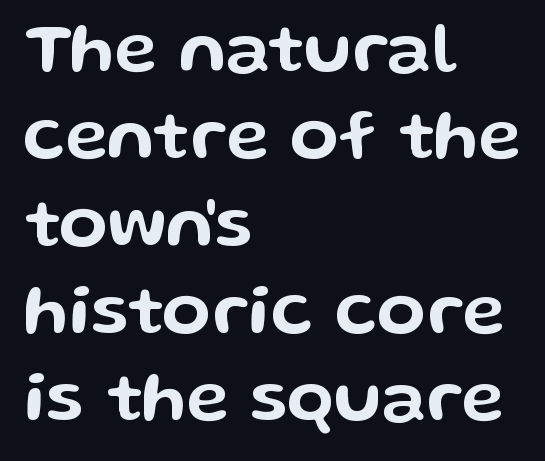
The words here are not underlined. Serifs: no, the terminals of the letterforms are clean. The font's upright variant was chosen for this text. Spacing verdict: proportional, widths tailored to each character. The text block is weighted toward the left margin, trailing off unevenly rightward.
